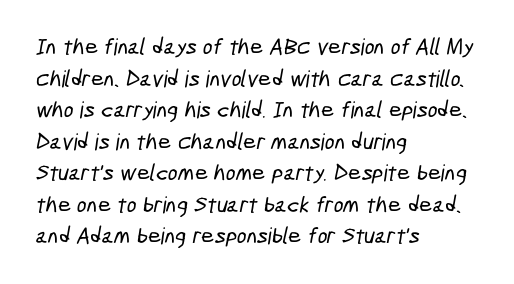
Q: Is the text underlined? A: No.
Q: How is the paragraph aligned? A: Left-aligned.
Q: Is the spacing between letters normal or unusually wide? A: Normal.
Q: Is the spacing between lines tight, normal or loose? A: Normal.
